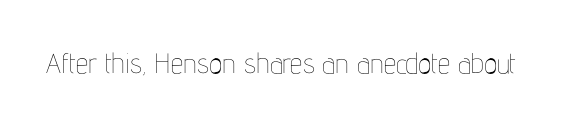
These lines were composed using upright roman letters. Weight: not bold — regular or lighter. Glyph-to-glyph distance matches everyday printed text. The face used here is proportionally spaced, like ordinary book or web type. A bare baseline throughout the passage.
